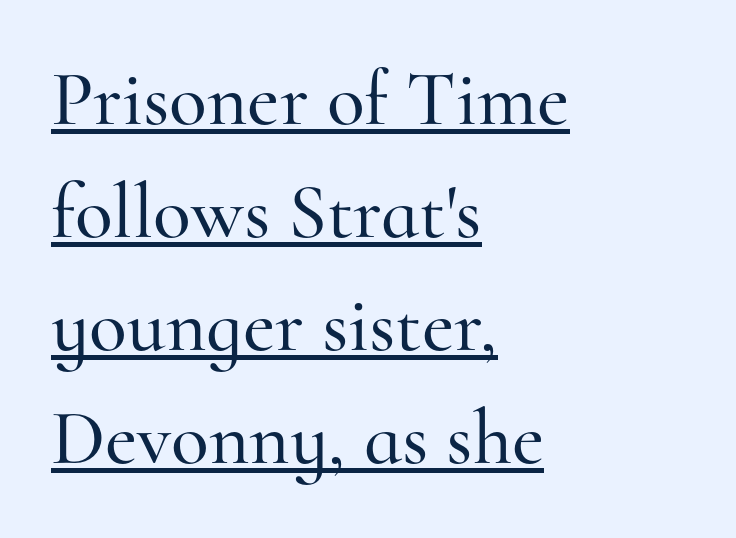
Q: Is the text italic (slanted)? A: No, it is upright.
Q: Is the typeface a serif or a sans-serif typeface? A: Serif.
Q: Is the text underlined? A: Yes.
Q: How is the paragraph aligned? A: Left-aligned.
Q: Is the spacing between letters normal or unusually wide? A: Normal.
Q: Is the spacing between lines tight, normal or loose? A: Normal.
Q: Width (condensed, normal, or wide)? A: Normal.
Q: Stroke contrast? A: High.
Q: x-height? A: Small.
Q: Monospaced? A: No.
